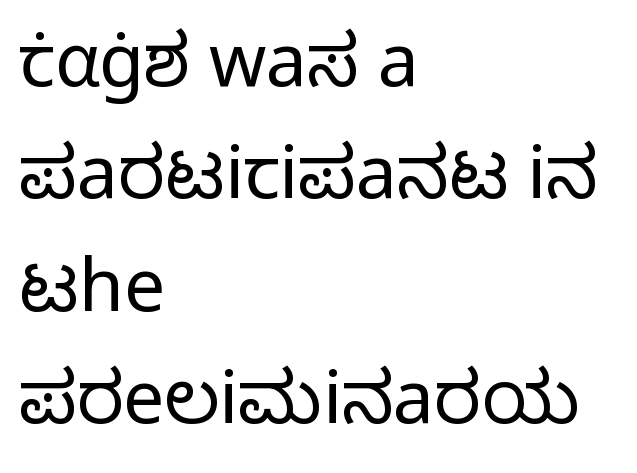
{"serif": "no", "italic": "no", "bold": "no", "weight": "light", "width": "normal", "stroke_contrast": "low", "x_height": "medium", "monospaced": "no", "underline": "no", "align": "left", "line_spacing": "normal", "line_spacing_ratio": 1.54, "letter_spacing": "normal", "letter_spacing_em": 0.0, "glyph_px": 73}
